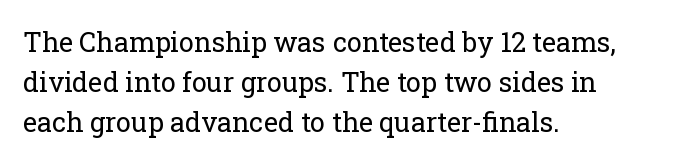
{"italic": "no", "bold": "no", "underline": "no", "align": "left", "line_spacing": "normal", "line_spacing_ratio": 1.49, "letter_spacing": "normal", "letter_spacing_em": 0.0, "glyph_px": 27}
